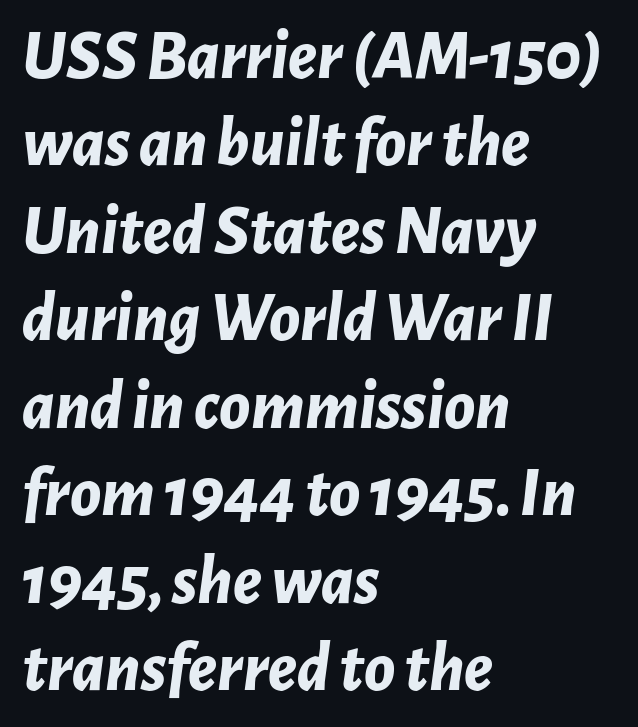
Q: Is the text bold? A: Yes.
Q: Is the text italic (slanted)? A: Yes, it leans right by about 7 degrees.
Q: Is the text underlined? A: No.
Q: How is the paragraph aligned? A: Left-aligned.
Q: Is the spacing between letters normal or unusually wide? A: Normal.
Q: Is the spacing between lines tight, normal or loose? A: Normal.
Q: Width (condensed, normal, or wide)? A: Normal.
Q: Stroke contrast? A: Low.
Q: x-height? A: Medium.
Q: Monospaced? A: No.
